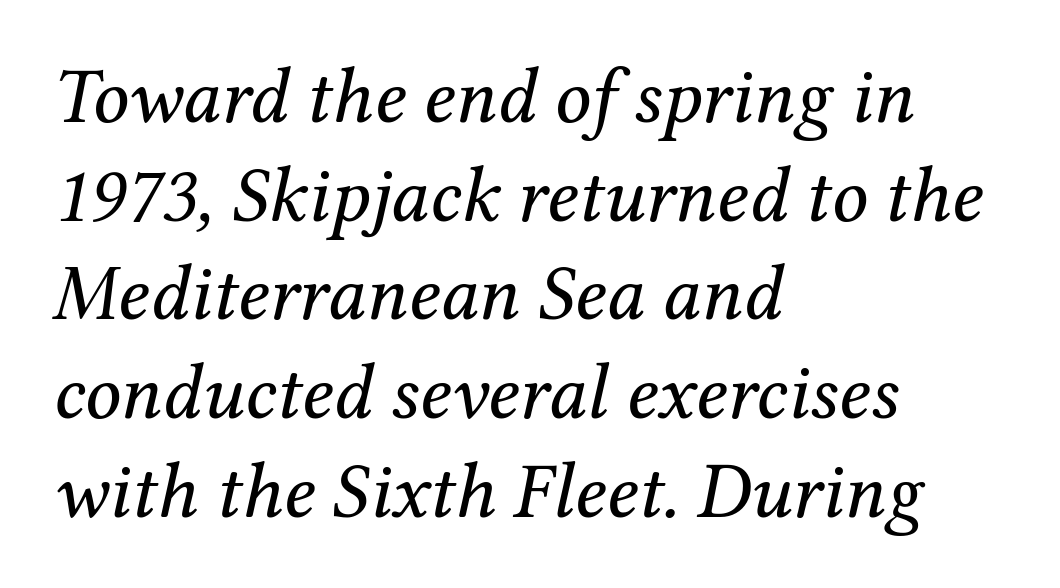
Q: Is the text bold? A: No.
Q: Is the text italic (slanted)? A: Yes, it leans right by about 12 degrees.
Q: Is the typeface a serif or a sans-serif typeface? A: Serif.
Q: Is the text underlined? A: No.
Q: How is the paragraph aligned? A: Left-aligned.
Q: Is the spacing between letters normal or unusually wide? A: Normal.
Q: Is the spacing between lines tight, normal or loose? A: Normal.
Q: Width (condensed, normal, or wide)? A: Normal.
Q: Stroke contrast? A: Medium.
Q: x-height? A: Medium.
Q: Monospaced? A: No.
